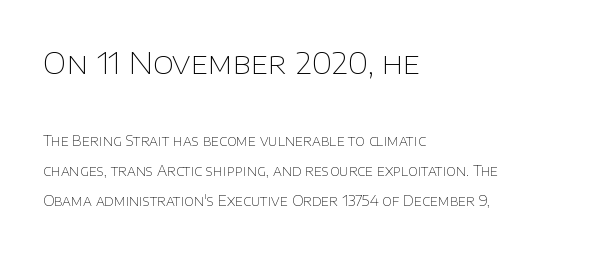
{"serif": "no", "italic": "no", "bold": "no", "weight": "thin", "width": "normal", "stroke_contrast": "low", "x_height": "large", "monospaced": "no", "underline": "no", "align": "left", "line_spacing": "loose", "line_spacing_ratio": 2.14, "letter_spacing": "normal", "letter_spacing_em": 0.0, "larger_block": "first", "size_ratio": 2.14, "glyph_px": 30}
